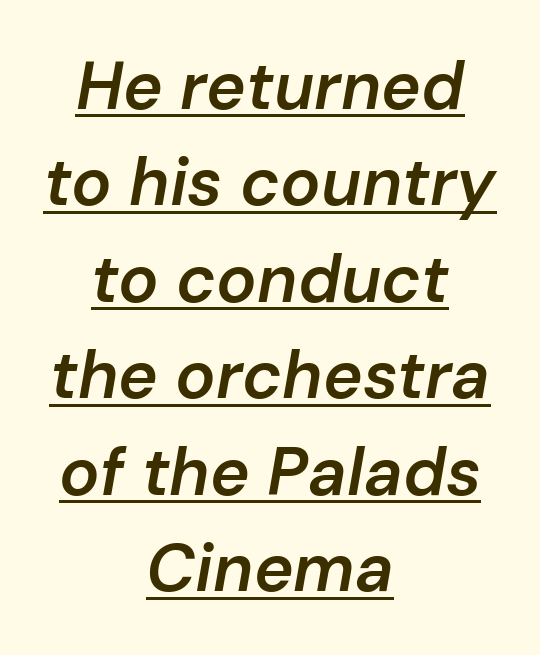
{"italic": "yes", "lean": "right", "slant_degrees": 10, "bold": "semi", "weight": "semibold", "width": "normal", "stroke_contrast": "low", "x_height": "medium", "monospaced": "no", "underline": "yes", "align": "center", "line_spacing": "normal", "line_spacing_ratio": 1.44, "letter_spacing": "normal", "letter_spacing_em": 0.0, "glyph_px": 67}
